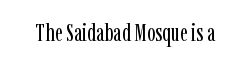
{"italic": "no", "bold": "no", "underline": "no", "letter_spacing": "normal", "letter_spacing_em": 0.0, "glyph_px": 25}
